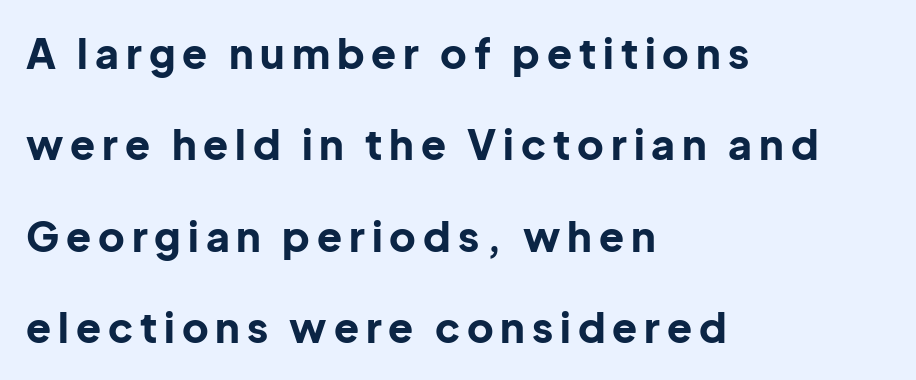
{"serif": "no", "italic": "no", "bold": "yes", "weight": "bold", "width": "normal", "stroke_contrast": "low", "x_height": "medium", "monospaced": "no", "underline": "no", "align": "left", "line_spacing": "loose", "line_spacing_ratio": 2.23, "glyph_px": 41}
